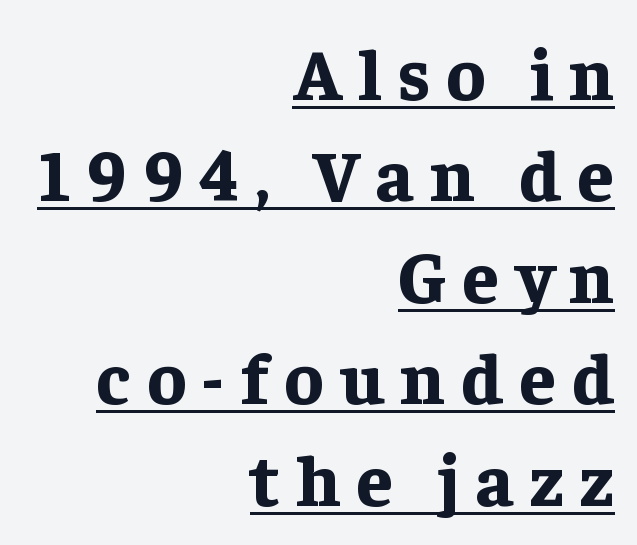
Is this a sans? No — the strokes have serifs. The letters are spread apart with noticeably loose tracking. This is underlined copy, the kind a proofreader might mark for attention. Vertical strokes here are truly vertical. Does the weight exceed regular? Yes, all the way to bold. Each letter keeps its own natural width here, so spacing adapts to shape.
